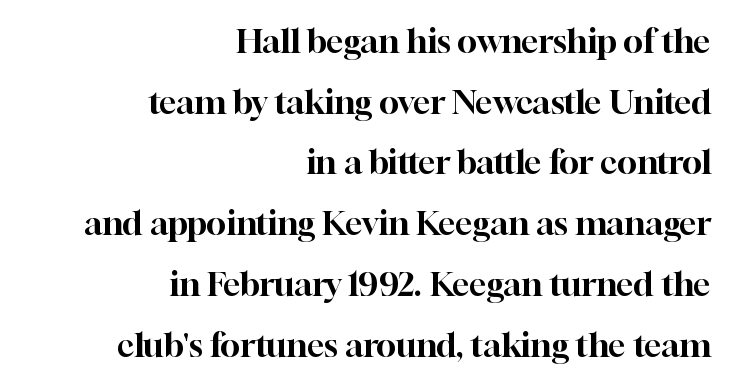
The image shows 33 px serif type, upright; set right-aligned, line spacing 1.84x, normal letter spacing, not underlined; high stroke contrast and a medium x-height.
